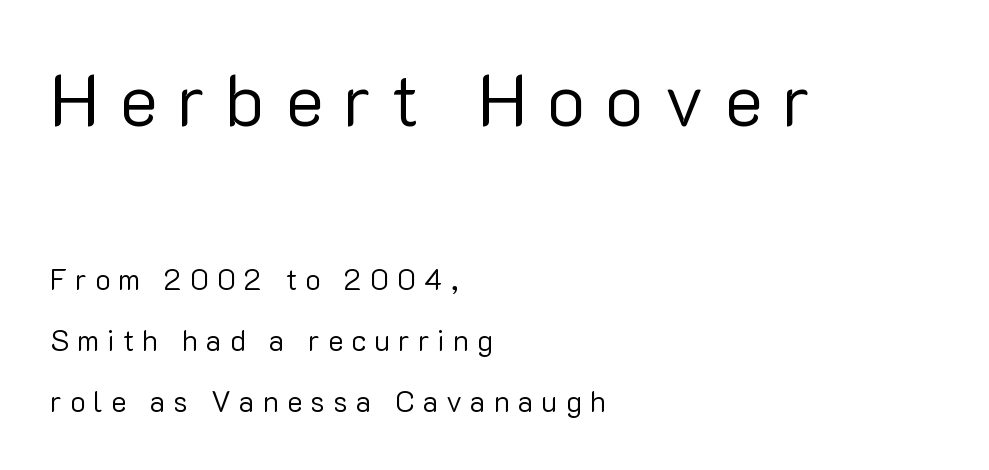
{"serif": "no", "italic": "no", "bold": "no", "weight": "regular", "width": "normal", "stroke_contrast": "low", "x_height": "medium", "monospaced": "no", "underline": "no", "align": "left", "line_spacing": "loose", "line_spacing_ratio": 2.1, "letter_spacing": "wide", "letter_spacing_em": 0.28, "larger_block": "first", "size_ratio": 2.48, "glyph_px": 72}
